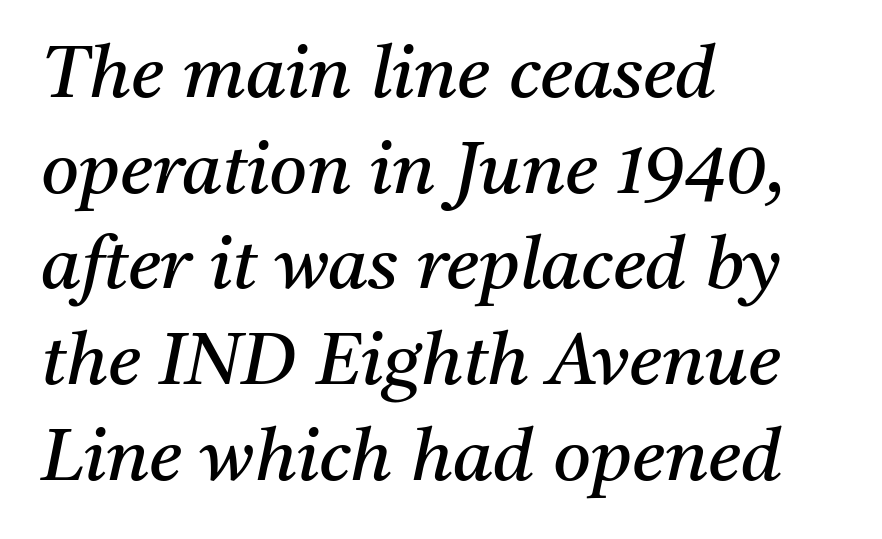
The line-height multiplier appears to be the usual default. Horizontally, the lines are justified to the leading edge only. The passage shown is not bold in any degree. The passage shown is typed in a proportional face where columns would drift. Unlike a clean sans, this face finishes its strokes with serifs. Check under the words: just untouched page.
